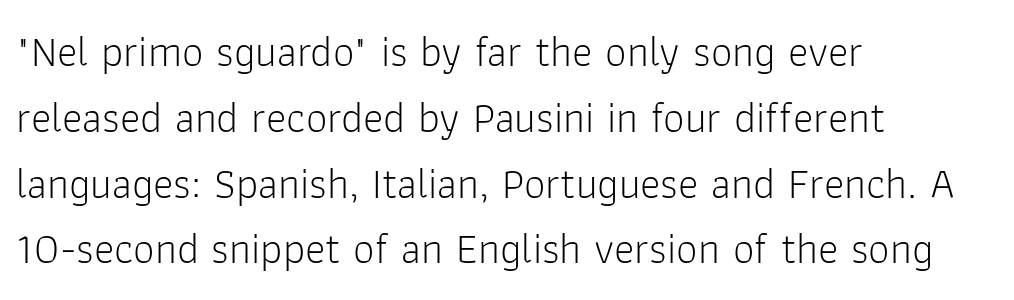
The image shows 43 px light sans-serif type, upright; set left-aligned, normal line spacing (1.53x), normal letter spacing, not underlined; low stroke contrast and a medium x-height.
